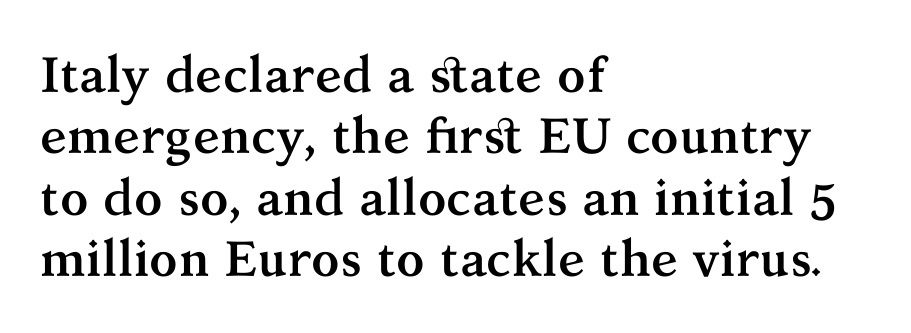
The image shows 50 px semibold serif type, upright; set left-aligned, line spacing 1.23x, normal letter spacing, not underlined; medium stroke contrast and a medium x-height.
